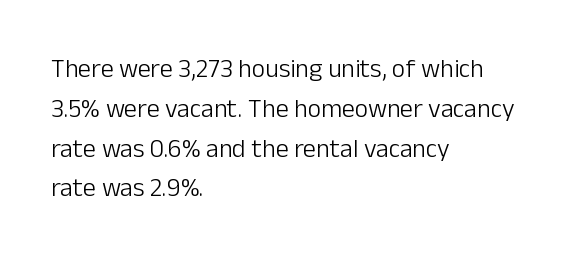
Q: Is the text bold? A: No.
Q: Is the text italic (slanted)? A: No, it is upright.
Q: Is the text underlined? A: No.
Q: How is the paragraph aligned? A: Left-aligned.
Q: Is the spacing between letters normal or unusually wide? A: Normal.
Q: Is the spacing between lines tight, normal or loose? A: Normal.
